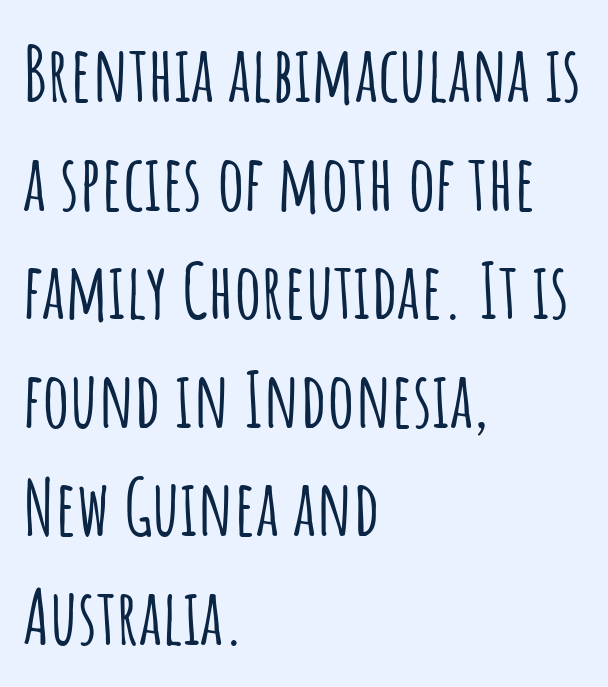
The image shows 77 px condensed sans-serif type, upright; set left-aligned, normal line spacing (1.41x), normal letter spacing, not underlined; low stroke contrast and a large x-height.
